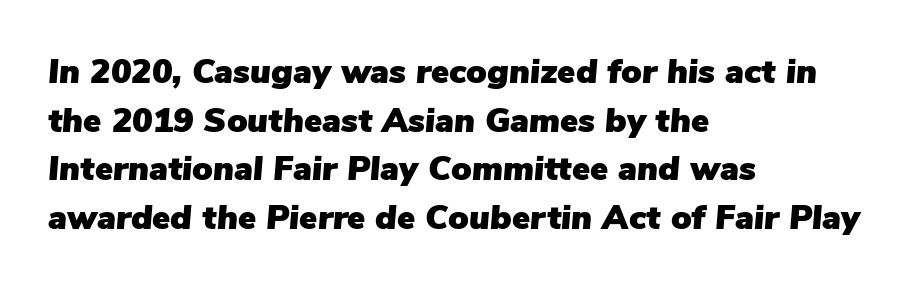
Horizontal alignment here is leftward, the default for most running prose. Nothing unusual about the tracking: characters are spaced as the font intends. In terms of posture, this sample is oblique. Check under the words: just untouched page. The rows are spaced the way most documents space them. Do the characters align in a grid? No, the font is proportional.
